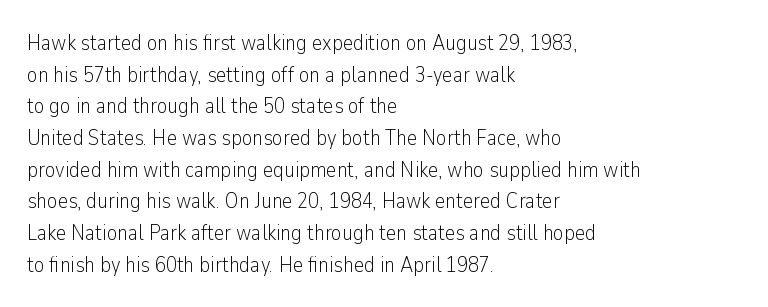
{"italic": "no", "bold": "no", "underline": "no", "align": "left", "line_spacing": "normal", "line_spacing_ratio": 1.44, "letter_spacing": "normal", "letter_spacing_em": 0.0, "glyph_px": 22}
